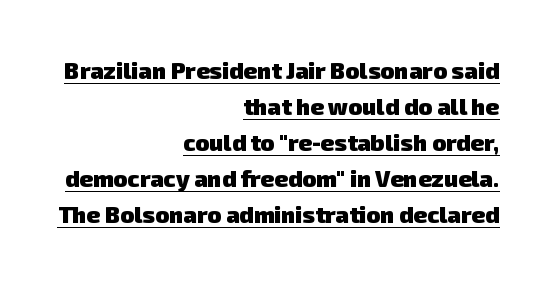
Notice how thick the strokes are: this is what a full bold looks like. Notice how a bar underscores the lettering throughout. A flush-right, rag-left setting is used for this passage. Words appear dense and cohesive because spacing is normal. In terms of leading, this rendering sits right in the middle.
